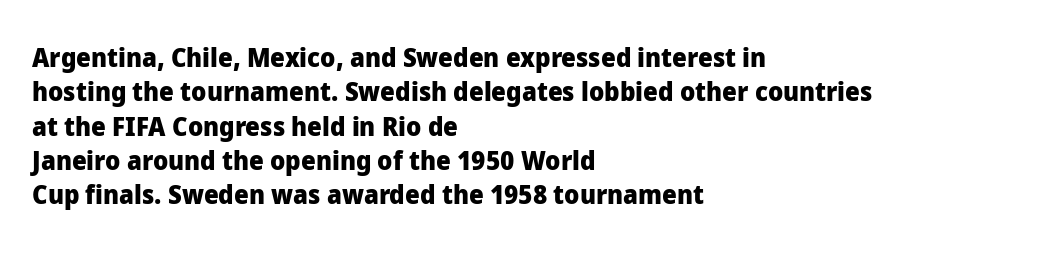
The image shows 26 px bold type, upright; set left-aligned, normal line spacing (1.32x), normal letter spacing, not underlined.
